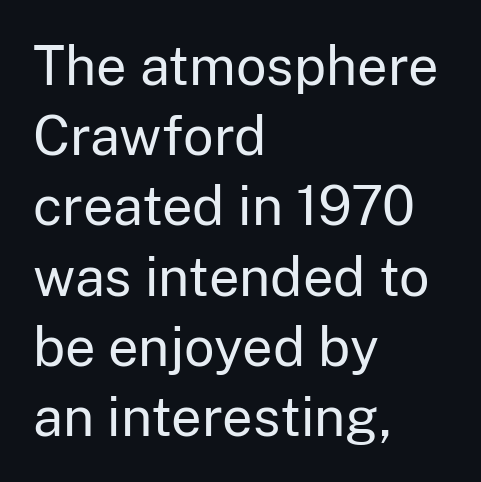
{"serif": "no", "italic": "no", "bold": "no", "weight": "regular", "width": "normal", "stroke_contrast": "low", "x_height": "medium", "monospaced": "no", "underline": "no", "align": "left", "line_spacing": "normal", "line_spacing_ratio": 1.3, "letter_spacing": "normal", "letter_spacing_em": 0.0, "glyph_px": 54}
